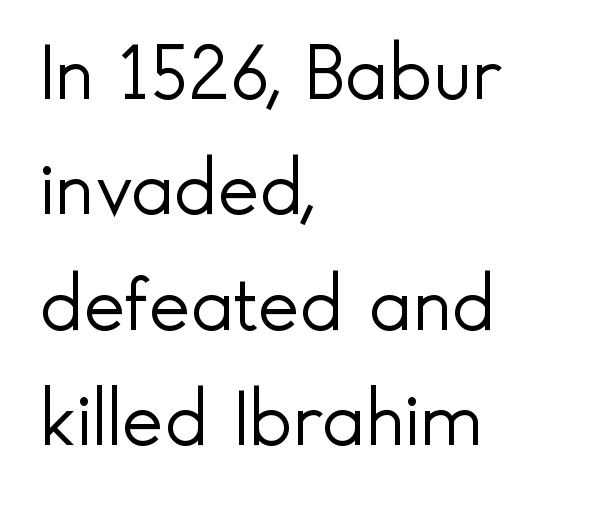
Designer's note — italics off, roman on. Does the leading feel generous? No, just average. Serifs: no, the terminals of the letterforms are clean. Underline: absent. You could not count columns in this text — the font is proportionally spaced. A classic flush-left, rag-right setting is used for this passage.
